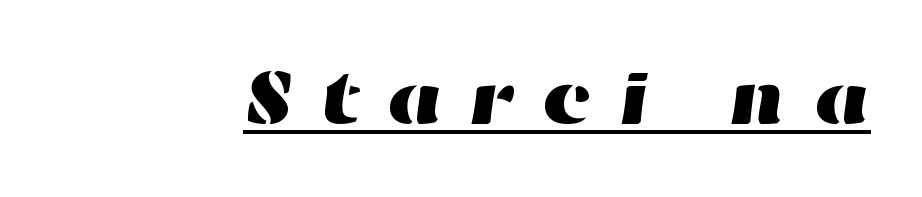
{"width": "wide", "stroke_contrast": "high", "x_height": "medium", "monospaced": "no", "underline": "yes", "letter_spacing": "wide", "letter_spacing_em": 0.34, "glyph_px": 77}
